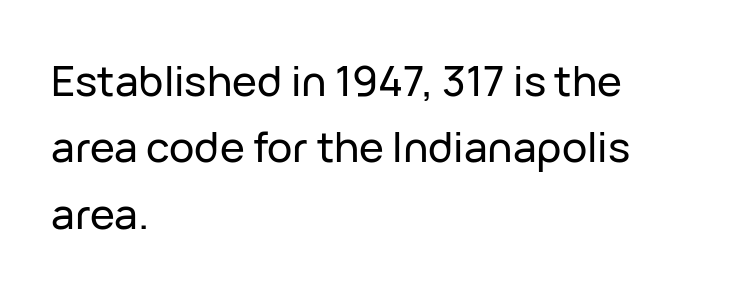
{"serif": "no", "italic": "no", "width": "normal", "stroke_contrast": "low", "x_height": "medium", "monospaced": "no", "underline": "no", "align": "left", "line_spacing": "normal", "line_spacing_ratio": 1.58, "letter_spacing": "normal", "letter_spacing_em": 0.0, "glyph_px": 42}
